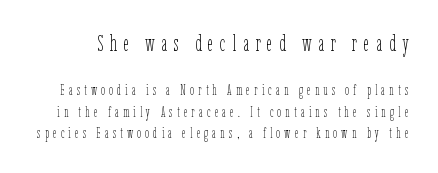
The image shows 22 px text type, upright; set normal line spacing (1.53x), unusually wide letter spacing (+0.3 em), not underlined; the first (top) block is 1.57x larger.
